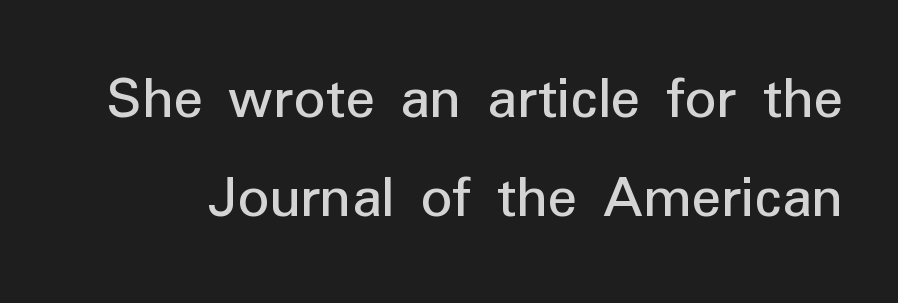
The image shows 62 px regular-weight sans-serif type, upright; set normal line spacing (1.6x), normal letter spacing, not underlined; low stroke contrast and a medium x-height.
